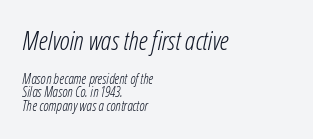
Q: Is the text bold? A: No.
Q: Is the text italic (slanted)? A: Yes, it leans right by about 12 degrees.
Q: Is the text underlined? A: No.
Q: How is the paragraph aligned? A: Left-aligned.
Q: Is the spacing between letters normal or unusually wide? A: Normal.
Q: Is the spacing between lines tight, normal or loose? A: Tight.
Q: Which block of text is set in a larger size, the first (top) or the second (bottom)? A: The first (top) one.
